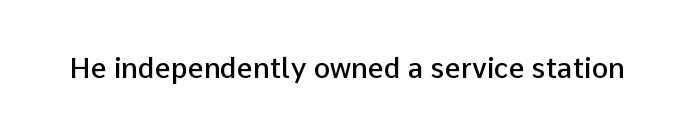
A bit beefed up — I'd call it semibold rather than bold. Look at the tracking — it's just the regular setting, nothing added. The space beneath each line is pristine and unruled. Varying glyph widths throughout — classic text-font behaviour. Typographically, this falls in the sans-serif category.
